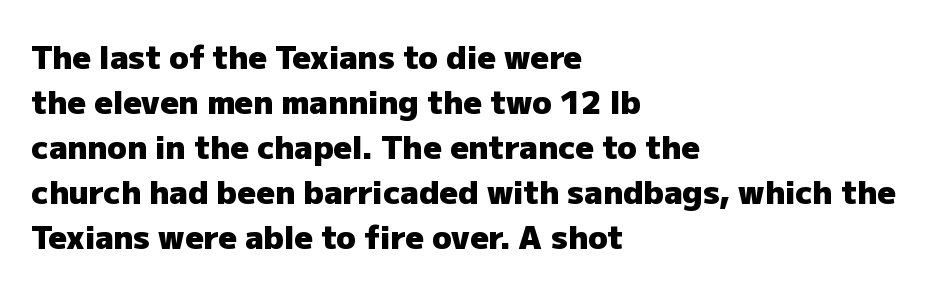
In terms of letterspacing, this is plain default setting. The letters carry no serifs — their stems end cleanly without finishing strokes. Designer's note — italics off, roman on. Underline: absent. Is this a fixed-width face? No — the glyphs have proportional, varying widths.
